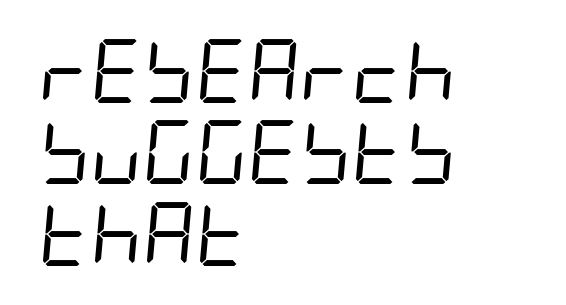
The image shows 64 px regular-weight, condensed type, italic (leaning right); set left-aligned, normal line spacing (1.27x), normal letter spacing, not underlined; low stroke contrast and a large x-height.
